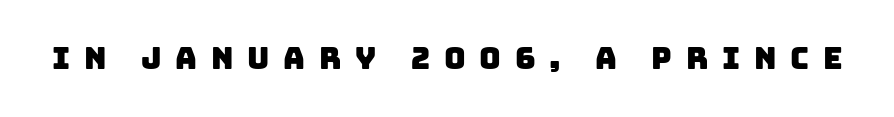
Q: Is the typeface a serif or a sans-serif typeface? A: Sans-serif.
Q: Is the text underlined? A: No.
Q: Is the spacing between letters normal or unusually wide? A: Unusually wide.
Q: Width (condensed, normal, or wide)? A: Normal.
Q: Stroke contrast? A: Low.
Q: x-height? A: Large.
Q: Monospaced? A: No.
